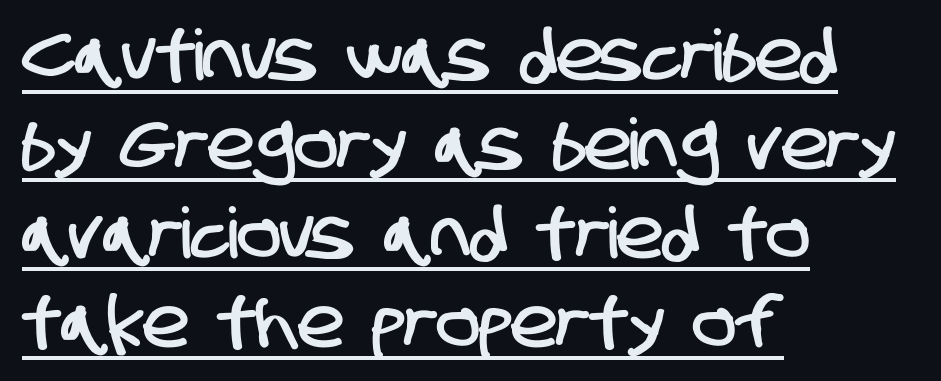
The passage is arranged the way most books set body copy — flush left. The vertical gap from one line to the next is medium. A sans-serif font was chosen for this passage. Each line of the rendering has a horizontal stroke beneath the glyphs. Words appear dense and cohesive because spacing is normal.
